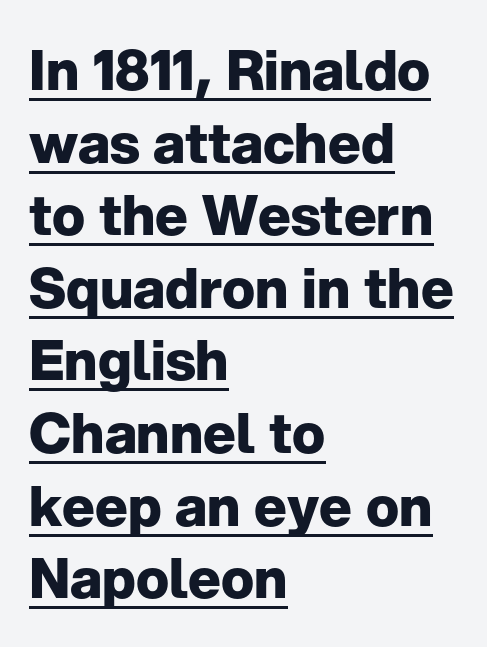
The image shows 55 px heavy sans-serif type, upright; set left-aligned, normal line spacing (1.32x), normal letter spacing, underlined; low stroke contrast and a medium x-height.
